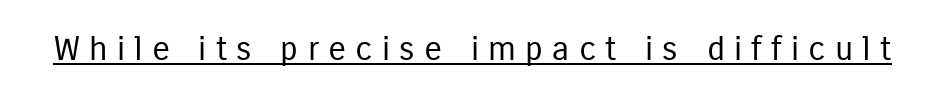
The letters are spread apart with noticeably loose tracking. Does a line run under the words? Yes, clearly. Varying glyph widths throughout — classic text-font behaviour. Counters stay open thanks to moderate or lighter strokes. Serif or sans? Sans — the stroke terminals are bare. Unlike italic type, these characters show no tilt at all.
